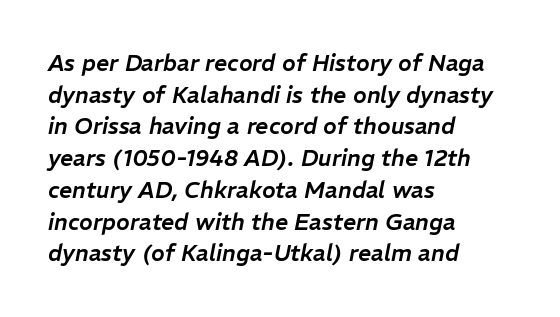
The image shows 23 px text type, italic (leaning right); set left-aligned, normal line spacing (1.38x), normal letter spacing, not underlined.
